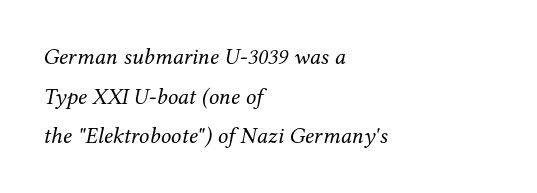
Casual observation: everything's shoved over to the left. Observe the ordinary spacing: letters are neighbours, not strangers. The typeface has the unassuming heft of standard copy or less. In terms of posture, this sample is oblique.
